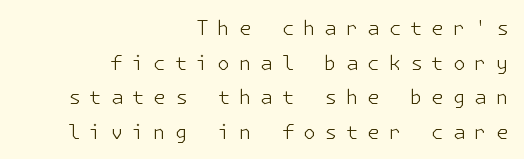
Q: Is the text bold? A: No.
Q: Is the text italic (slanted)? A: No, it is upright.
Q: Is the text underlined? A: No.
Q: How is the paragraph aligned? A: Right-aligned.
Q: Is the spacing between letters normal or unusually wide? A: Unusually wide.
